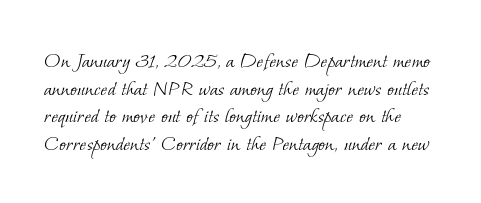
Q: Is the text bold? A: No.
Q: Is the text underlined? A: No.
Q: Is the spacing between letters normal or unusually wide? A: Normal.
